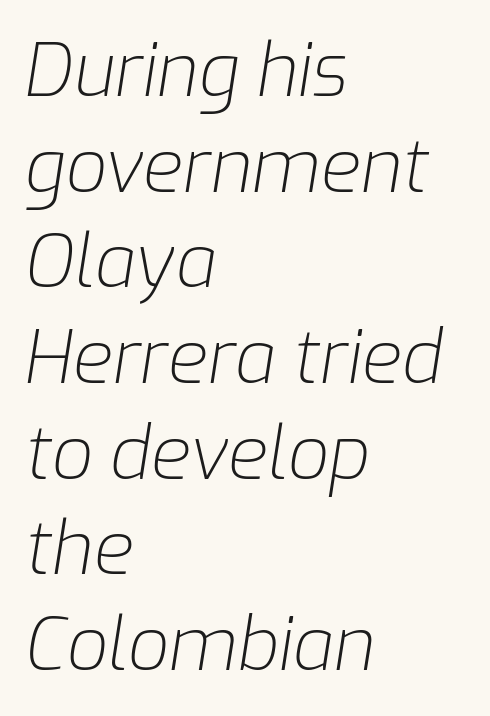
The image shows 73 px light type, italic (leaning right); set left-aligned, normal line spacing (1.31x), normal letter spacing, not underlined; low stroke contrast and a medium x-height.
